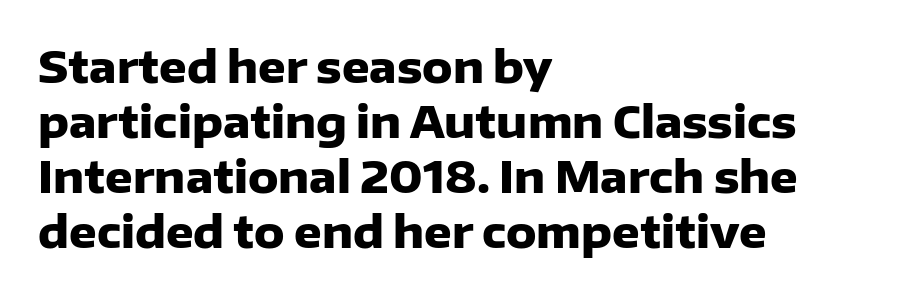
{"serif": "no", "italic": "no", "bold": "yes", "weight": "heavy", "width": "normal", "stroke_contrast": "low", "x_height": "medium", "monospaced": "no", "underline": "no", "align": "left", "line_spacing": "normal", "line_spacing_ratio": 1.28, "letter_spacing": "normal", "letter_spacing_em": 0.0, "glyph_px": 43}
